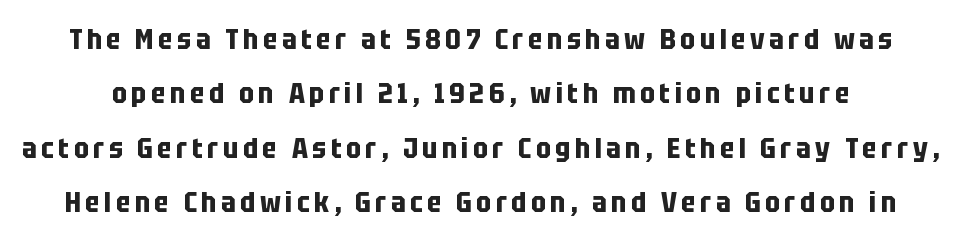
The image shows 28 px bold, condensed sans-serif type, upright; set loose line spacing (1.94x), not underlined; low stroke contrast and a large x-height.
